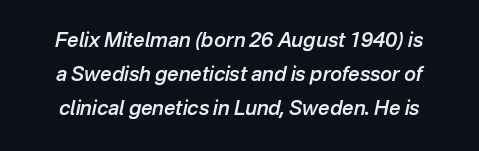
Letter spacing: default. Baseline-to-baseline distance is the conventional proportion of letter height. Typographic density is moderately raised because the face is semibold. The text carries the slant typical of an italic or oblique font.
